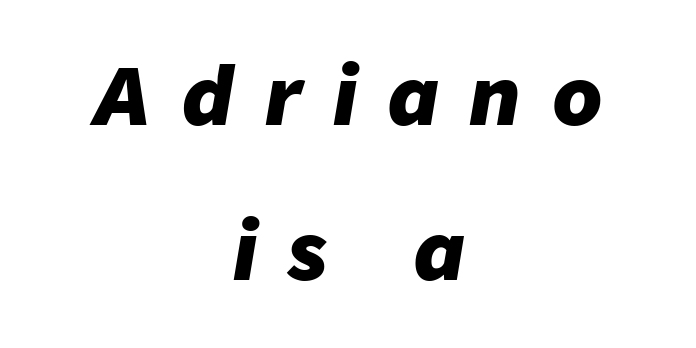
Q: Is the text bold? A: Yes.
Q: Is the text italic (slanted)? A: Yes, it leans right by about 9 degrees.
Q: Is the text underlined? A: No.
Q: How is the paragraph aligned? A: Centered.
Q: Is the spacing between letters normal or unusually wide? A: Unusually wide.
Q: Is the spacing between lines tight, normal or loose? A: Loose.
Q: Width (condensed, normal, or wide)? A: Normal.
Q: Stroke contrast? A: Low.
Q: x-height? A: Medium.
Q: Monospaced? A: No.
